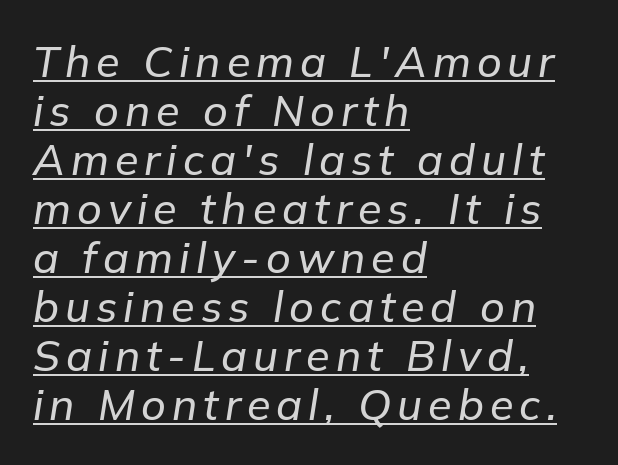
If you measured baseline to baseline, you'd find a short distance. Is this a fixed-width face? No — the glyphs have proportional, varying widths. Horizontal alignment here is leftward, the default for most running prose. Has an underline been added? It has. Looking at the ascenders, they clearly lean.
